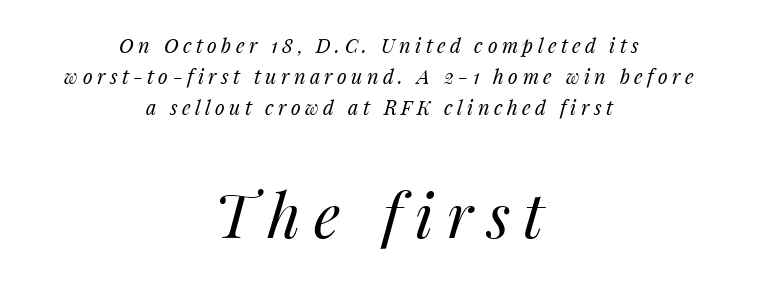
Q: Is the text bold? A: No.
Q: Is the text italic (slanted)? A: Yes, it leans right by about 14 degrees.
Q: Is the text underlined? A: No.
Q: How is the paragraph aligned? A: Centered.
Q: Is the spacing between letters normal or unusually wide? A: Unusually wide.
Q: Is the spacing between lines tight, normal or loose? A: Normal.
Q: Which block of text is set in a larger size, the first (top) or the second (bottom)? A: The second (bottom) one.
Q: Width (condensed, normal, or wide)? A: Normal.
Q: Stroke contrast? A: Medium.
Q: x-height? A: Medium.
Q: Monospaced? A: No.
